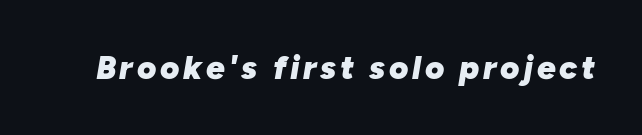
Q: Is the text bold? A: Yes.
Q: Is the text italic (slanted)? A: Yes, it leans right by about 10 degrees.
Q: Is the text underlined? A: No.
Q: Width (condensed, normal, or wide)? A: Normal.
Q: Stroke contrast? A: Low.
Q: x-height? A: Medium.
Q: Monospaced? A: No.
